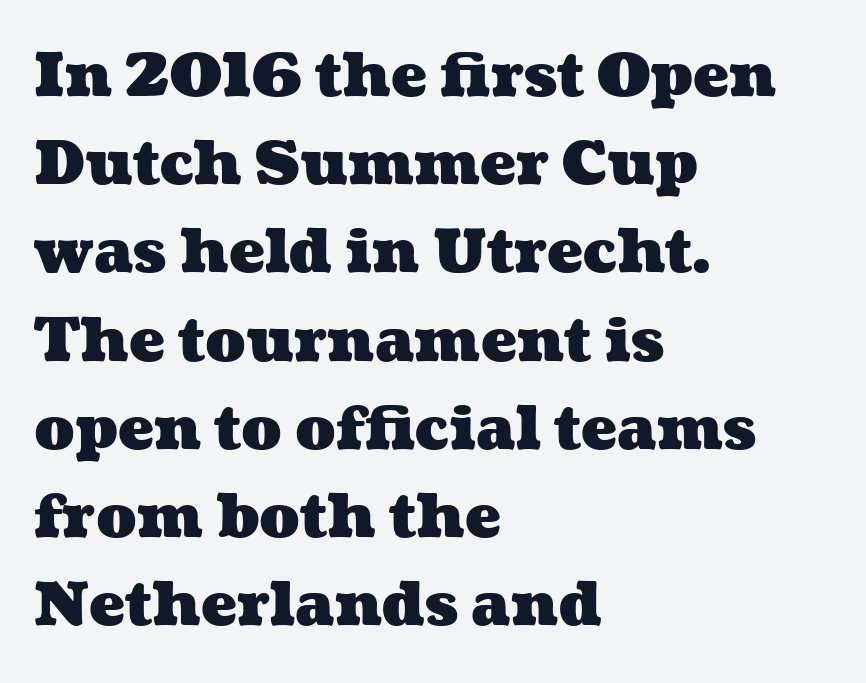
Q: Is the text bold? A: Yes.
Q: Is the text underlined? A: No.
Q: How is the paragraph aligned? A: Left-aligned.
Q: Is the spacing between letters normal or unusually wide? A: Normal.
Q: Is the spacing between lines tight, normal or loose? A: Normal.
Q: Width (condensed, normal, or wide)? A: Wide.
Q: Stroke contrast? A: Medium.
Q: x-height? A: Medium.
Q: Monospaced? A: No.
